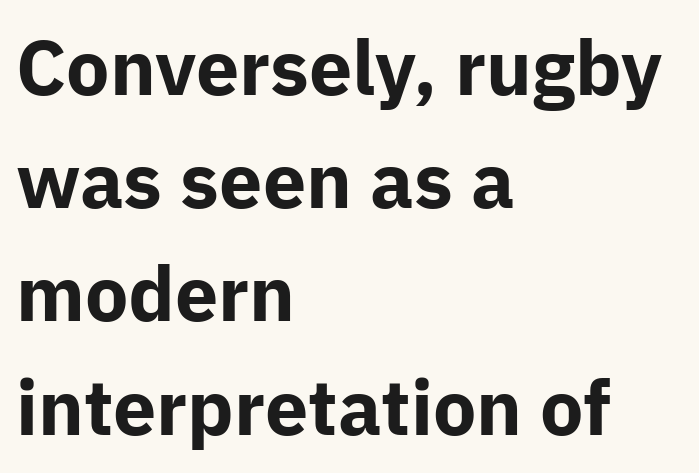
The image shows 77 px bold sans-serif type, upright; set left-aligned, normal line spacing (1.47x), normal letter spacing, not underlined; low stroke contrast and a medium x-height.
